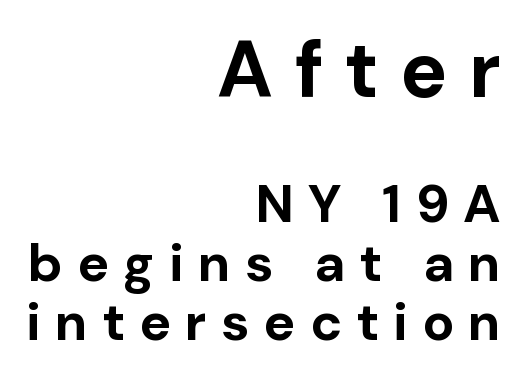
Note the varied advance widths — an 'i' is clearly narrower than an 'm'. The lettering stays uniformly vertical, giving the passage a roman look. Nobody drew a line under any word here. Honestly, the rows look squashed on top of each other.
